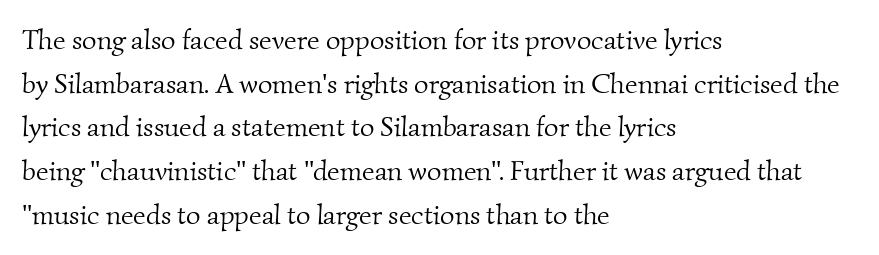
Each word holds together tightly as a unit, with standard inter-letter gaps. The letters advance in unequal steps, a hallmark of proportional type. How would I describe the line gaps? Plain and ordinary. If you drew a ruler down the left edge, every line would touch it.
